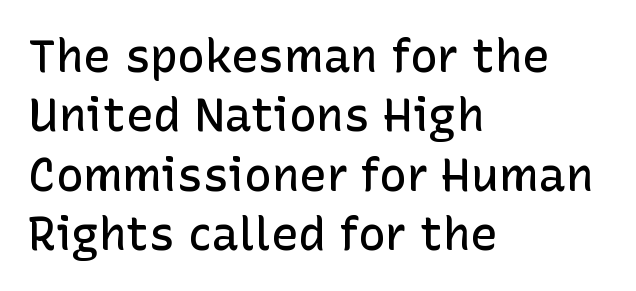
Upright lettering throughout. Glyph-to-glyph distance matches everyday printed text. What kind of face is this? One without serifs — a sans. If you measured baseline to baseline, you'd find a middling distance. Descender tails drop into unmarked territory. These lines are set flush left with a ragged right edge.
